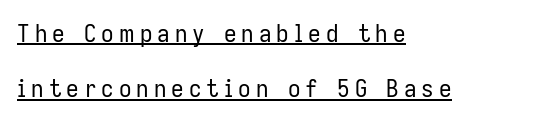
{"italic": "no", "bold": "no", "underline": "yes", "align": "left", "line_spacing": "loose", "line_spacing_ratio": 2.22, "letter_spacing": "wide", "letter_spacing_em": 0.2, "glyph_px": 25}
